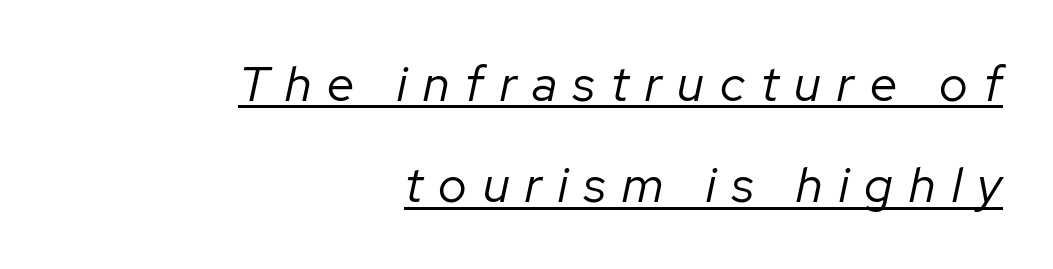
Q: Is the text bold? A: No.
Q: Is the text italic (slanted)? A: Yes, it leans right by about 12 degrees.
Q: Is the text underlined? A: Yes.
Q: How is the paragraph aligned? A: Right-aligned.
Q: Is the spacing between letters normal or unusually wide? A: Unusually wide.
Q: Is the spacing between lines tight, normal or loose? A: Loose.
Q: Width (condensed, normal, or wide)? A: Normal.
Q: Stroke contrast? A: Low.
Q: x-height? A: Medium.
Q: Monospaced? A: No.
